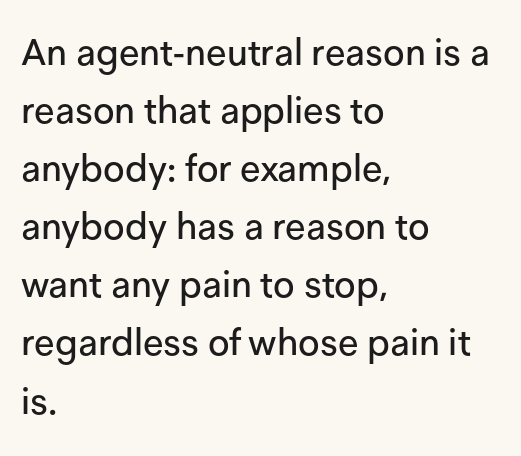
Q: Is the text italic (slanted)? A: No, it is upright.
Q: Is the typeface a serif or a sans-serif typeface? A: Sans-serif.
Q: Is the text underlined? A: No.
Q: How is the paragraph aligned? A: Left-aligned.
Q: Is the spacing between letters normal or unusually wide? A: Normal.
Q: Is the spacing between lines tight, normal or loose? A: Normal.
Q: Width (condensed, normal, or wide)? A: Normal.
Q: Stroke contrast? A: Low.
Q: x-height? A: Medium.
Q: Monospaced? A: No.
